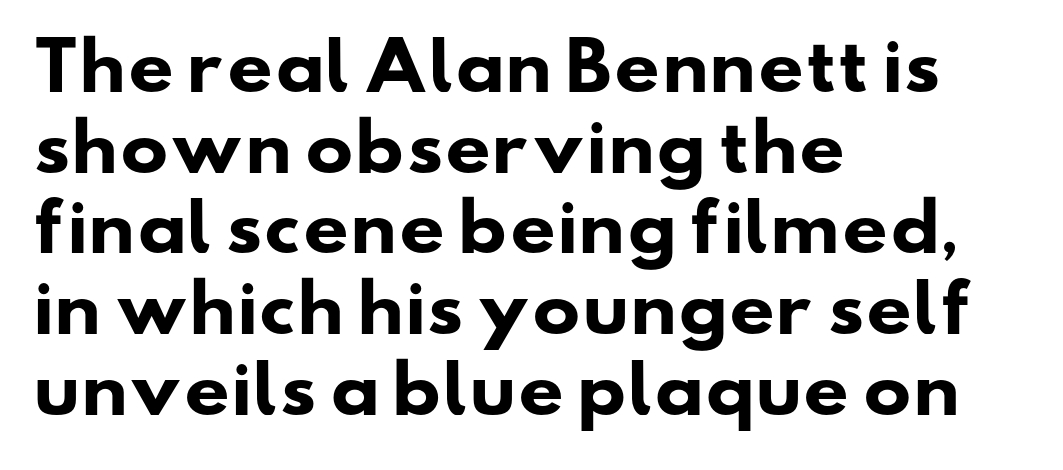
{"serif": "no", "bold": "yes", "weight": "heavy", "width": "wide", "stroke_contrast": "low", "x_height": "small", "monospaced": "no", "underline": "no", "align": "left", "line_spacing": "normal", "line_spacing_ratio": 1.26, "letter_spacing": "normal", "letter_spacing_em": 0.0, "glyph_px": 64}
